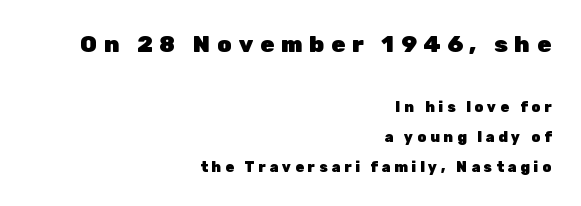
Q: Is the text bold? A: Yes.
Q: Is the text italic (slanted)? A: No, it is upright.
Q: Is the text underlined? A: No.
Q: How is the paragraph aligned? A: Right-aligned.
Q: Is the spacing between letters normal or unusually wide? A: Unusually wide.
Q: Is the spacing between lines tight, normal or loose? A: Loose.
Q: Which block of text is set in a larger size, the first (top) or the second (bottom)? A: The first (top) one.
